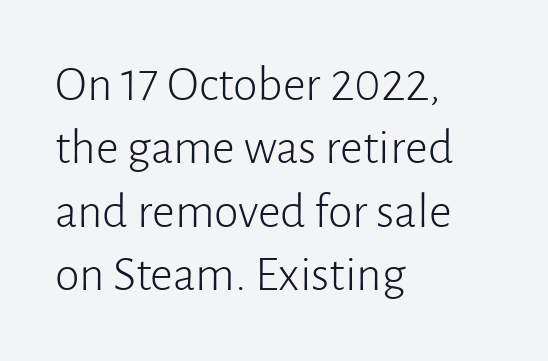
The image shows 50 px light sans-serif type, upright; set left-aligned, normal line spacing (1.27x), normal letter spacing, not underlined; low stroke contrast and a medium x-height.
